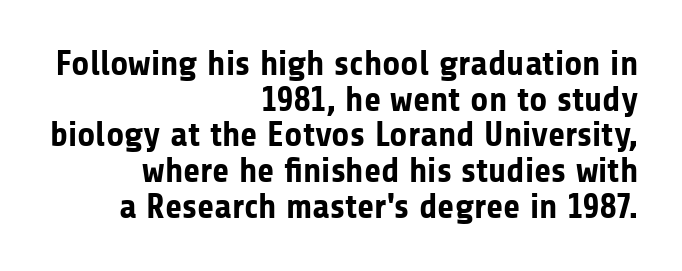
A dark, heavy texture on the line: the type is bold. Designer's note — italics off, roman on. The rendering shows plain stroke endings on the letterforms — a sans-serif design. This rendering uses right alignment, leaving the left contour irregular.
